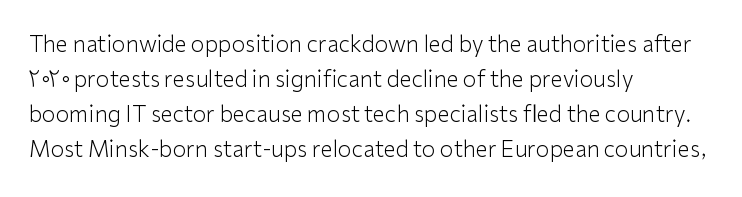
Every stem runs plumb, perpendicular to the baseline. Ink coverage per letter is moderate at most. Does extra space separate the letters? No, they use regular spacing. Line starts are locked; line ends wander. If you measured baseline to baseline, you'd find a middling distance.
